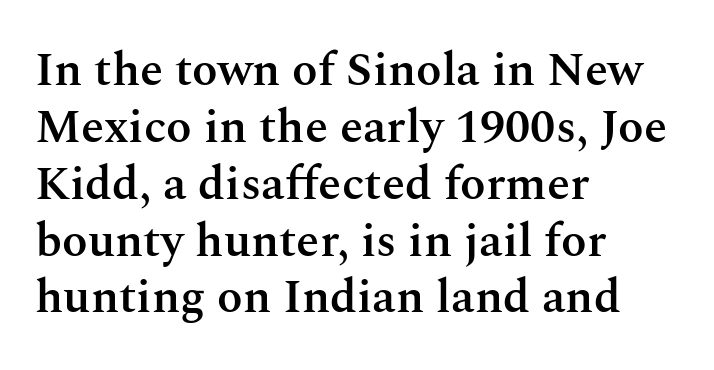
The image shows 47 px semibold serif type, upright; set left-aligned, line spacing 1.21x, normal letter spacing, not underlined; medium stroke contrast and a medium x-height.
